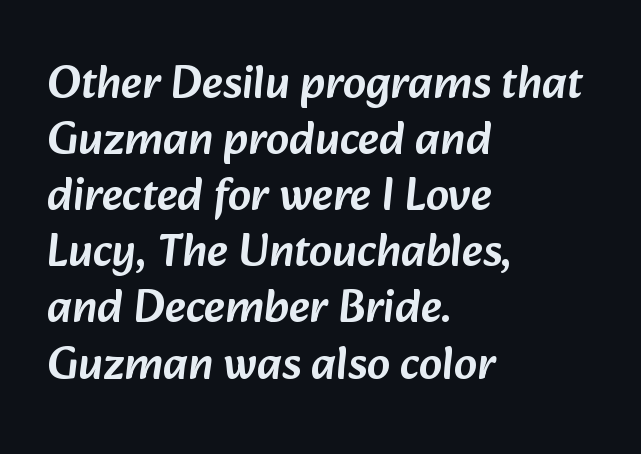
The passage shown is typed in a proportional face where columns would drift. The paragraph shown leans on its left margin. Nothing sits at the stroke ends, so this counts as sans-serif. Rule under the text: the space is simply empty. Does extra space separate the letters? No, they use regular spacing.
